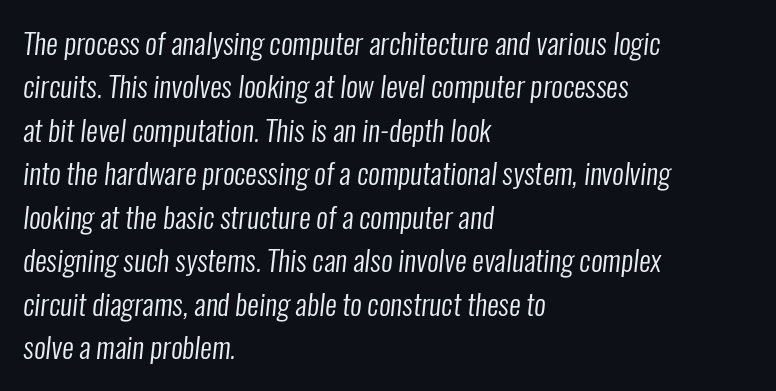
The image shows 29 px regular-weight, condensed sans-serif type; set left-aligned, normal line spacing (1.5x), normal letter spacing, not underlined; low stroke contrast and a medium x-height.
